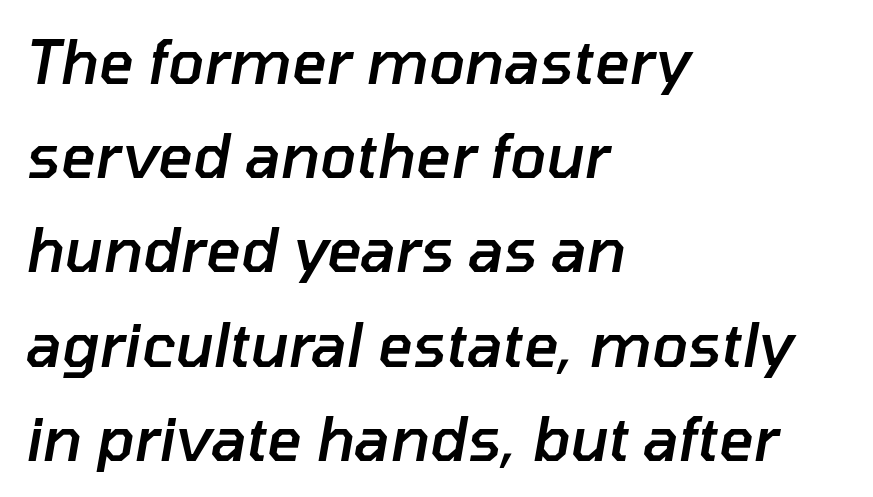
Lines of text with bare space underneath. Spacing between characters is what you'd get straight out of the box. Quick note: interline space is typical. Is the type bold? Partly — it's a semibold, heavier than regular but not fully bold.
